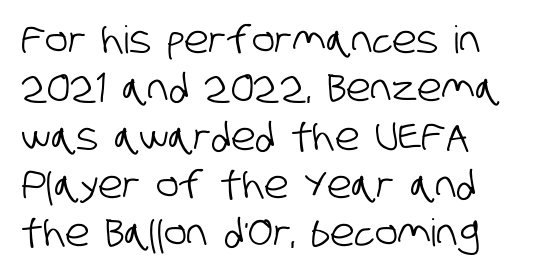
The image shows 38 px condensed sans-serif type; set normal line spacing (1.27x), normal letter spacing, not underlined; low stroke contrast and a large x-height.
